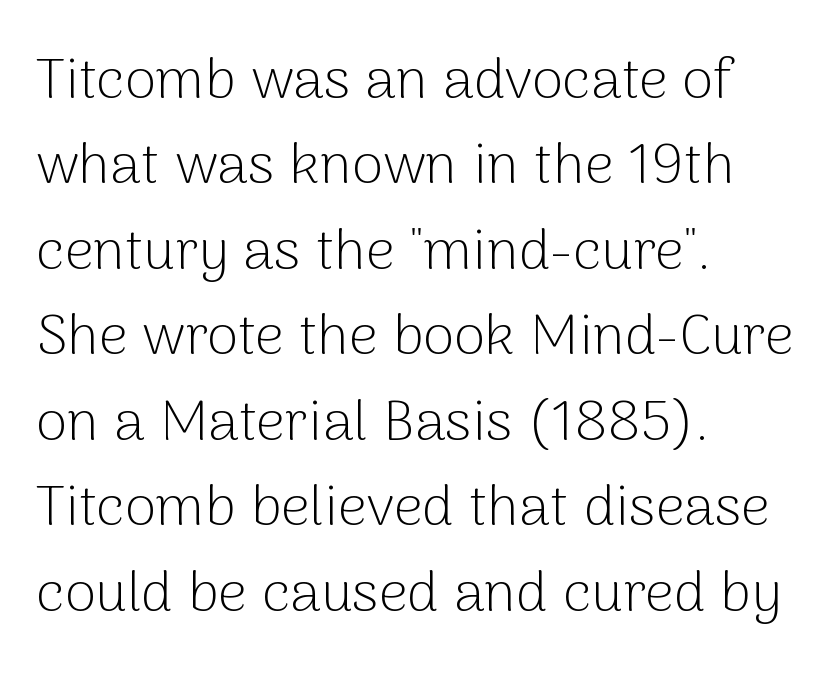
The image shows 57 px light sans-serif type, upright; set left-aligned, normal line spacing (1.5x), normal letter spacing, not underlined; low stroke contrast and a medium x-height.
